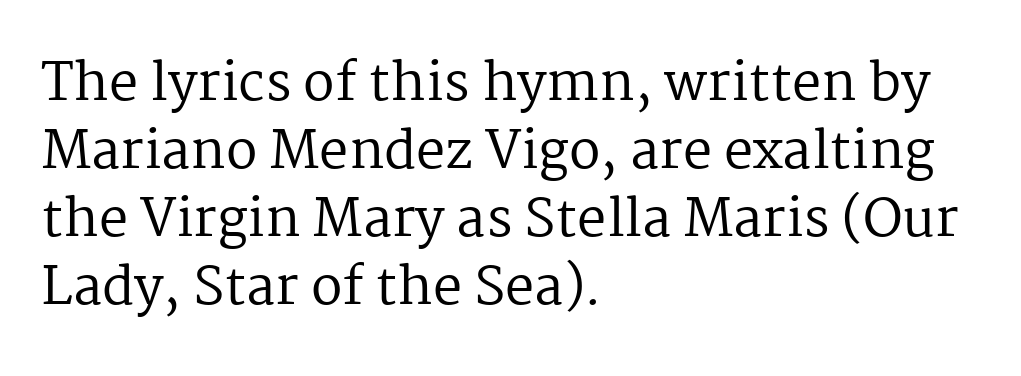
The typography opts for an upright posture over an oblique one. There is no visible air inserted between adjacent glyphs. Descenders hang freely into open space. The face looks like a standard text weight, possibly lighter. Honestly, the row spacing looks completely unremarkable. If you drew a ruler down the left edge, every line would touch it.
